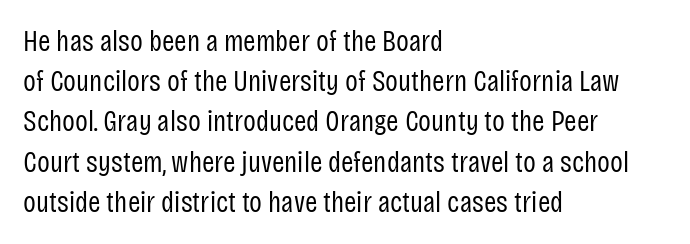
The image shows 30 px regular-weight, condensed sans-serif type, upright; set left-aligned, normal line spacing (1.34x), normal letter spacing, not underlined; low stroke contrast and a large x-height.
